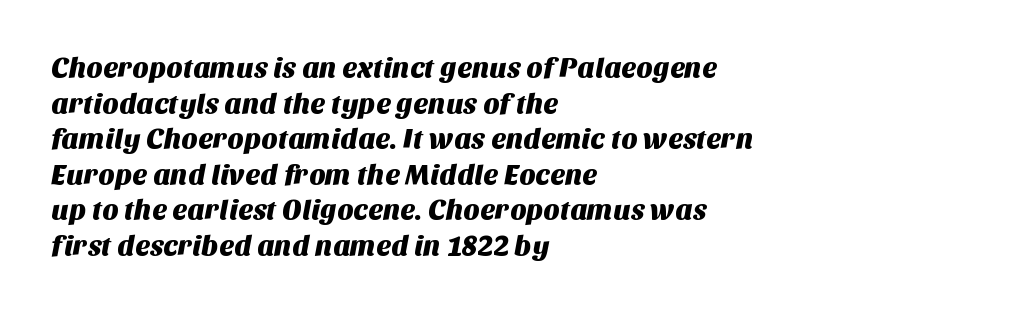
Q: Is the typeface a serif or a sans-serif typeface? A: Sans-serif.
Q: Is the text underlined? A: No.
Q: How is the paragraph aligned? A: Left-aligned.
Q: Is the spacing between letters normal or unusually wide? A: Normal.
Q: Is the spacing between lines tight, normal or loose? A: Normal.
Q: Width (condensed, normal, or wide)? A: Normal.
Q: Stroke contrast? A: Medium.
Q: x-height? A: Large.
Q: Monospaced? A: No.
